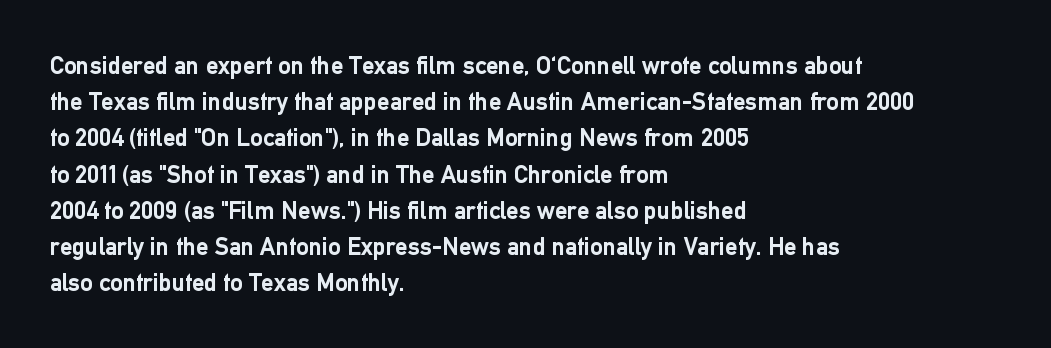
{"italic": "no", "bold": "yes", "underline": "no", "align": "left", "line_spacing": "normal", "line_spacing_ratio": 1.45, "letter_spacing": "normal", "letter_spacing_em": 0.0, "glyph_px": 25}
